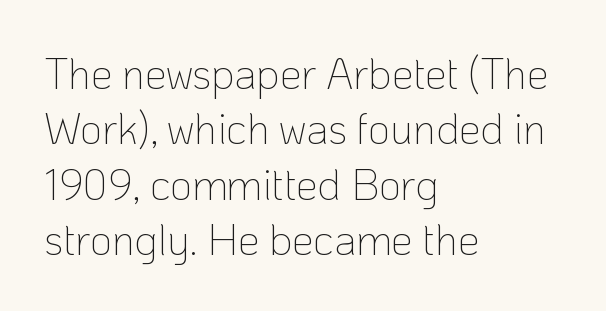
The image shows 43 px thin sans-serif type, upright; set left-aligned, normal line spacing (1.29x), normal letter spacing, not underlined; low stroke contrast and a medium x-height.
